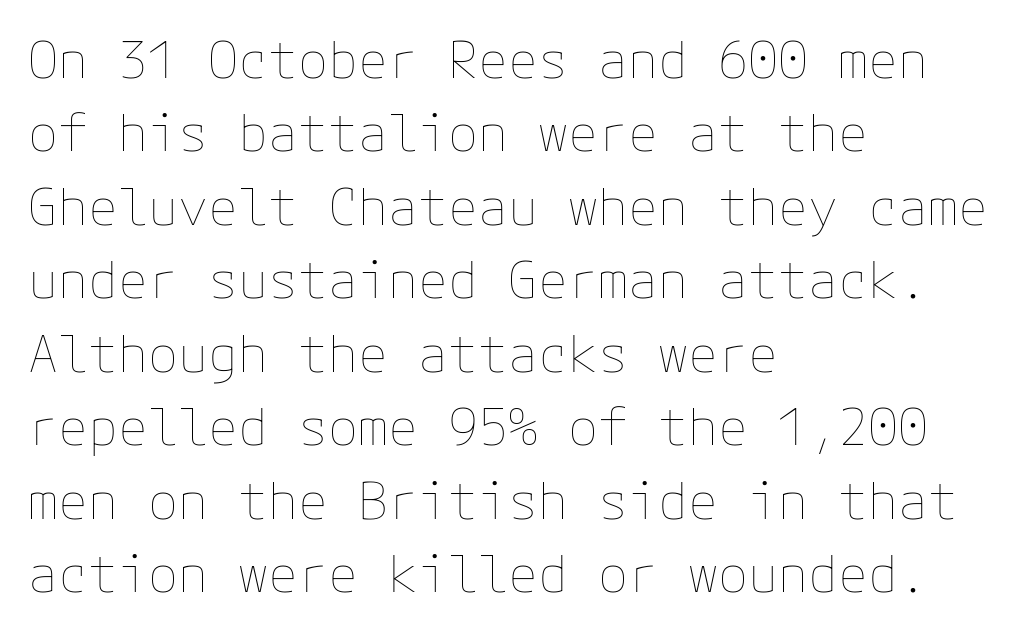
Has an underline been added? It has not. A typesetter would call this zero additional tracking. Horizontal bands of white between lines are of average thickness. Italic: no, the glyphs are upright roman. Horizontal alignment here is leftward, the default for most running prose. Each stroke keeps to a modest, everyday thickness or less.
